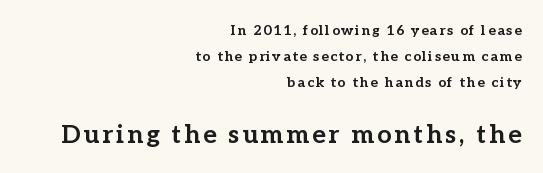
Q: Is the text bold? A: Yes.
Q: Is the text italic (slanted)? A: No, it is upright.
Q: Is the text underlined? A: No.
Q: How is the paragraph aligned? A: Right-aligned.
Q: Which block of text is set in a larger size, the first (top) or the second (bottom)? A: The second (bottom) one.
